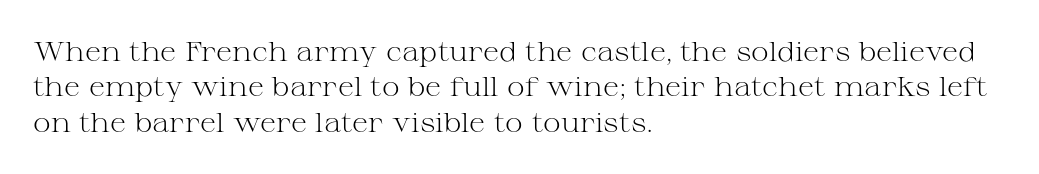
{"italic": "no", "bold": "no", "underline": "no", "align": "left", "line_spacing": "normal", "line_spacing_ratio": 1.31, "letter_spacing": "normal", "letter_spacing_em": 0.0, "glyph_px": 27}
